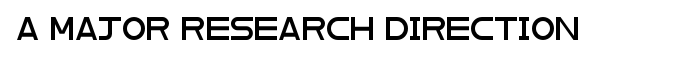
{"italic": "no", "underline": "no", "letter_spacing": "normal", "letter_spacing_em": 0.0, "glyph_px": 22}
